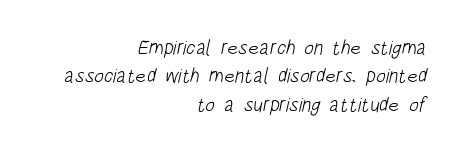
{"bold": "no", "underline": "no", "align": "right", "line_spacing": "normal", "line_spacing_ratio": 1.42, "letter_spacing": "normal", "letter_spacing_em": 0.0, "glyph_px": 20}
